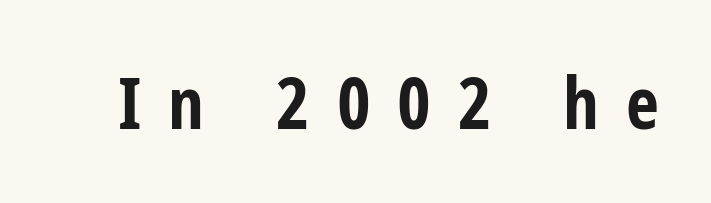
{"serif": "no", "italic": "no", "bold": "yes", "weight": "bold", "width": "condensed", "stroke_contrast": "low", "x_height": "medium", "monospaced": "no", "underline": "no", "letter_spacing": "wide", "letter_spacing_em": 0.37, "glyph_px": 72}
